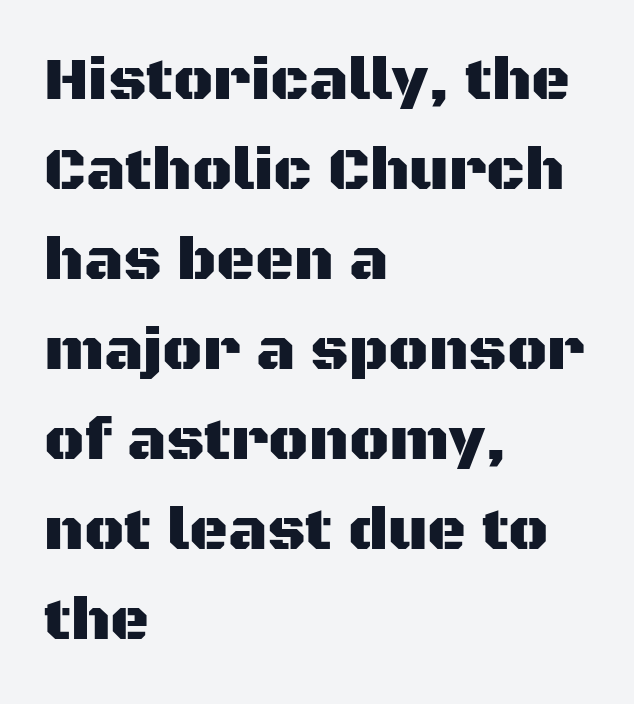
{"serif": "no", "italic": "no", "width": "normal", "stroke_contrast": "medium", "x_height": "large", "monospaced": "no", "underline": "no", "align": "left", "line_spacing": "normal", "line_spacing_ratio": 1.5, "letter_spacing": "normal", "letter_spacing_em": 0.0, "glyph_px": 60}
